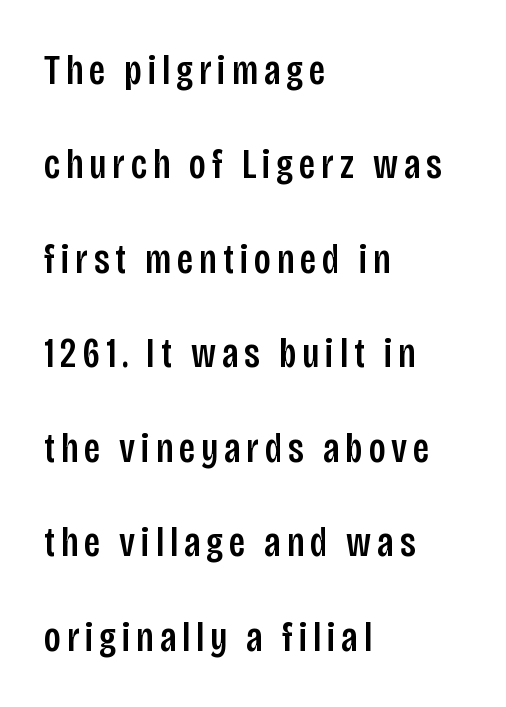
The image shows 42 px condensed sans-serif type, upright; set left-aligned, loose line spacing (2.25x), not underlined; low stroke contrast and a large x-height.
